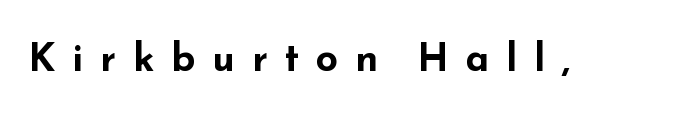
Q: Is the text bold? A: Yes.
Q: Is the text italic (slanted)? A: No, it is upright.
Q: Is the typeface a serif or a sans-serif typeface? A: Sans-serif.
Q: Is the text underlined? A: No.
Q: Is the spacing between letters normal or unusually wide? A: Unusually wide.
Q: Width (condensed, normal, or wide)? A: Wide.
Q: Stroke contrast? A: Low.
Q: x-height? A: Small.
Q: Monospaced? A: No.
